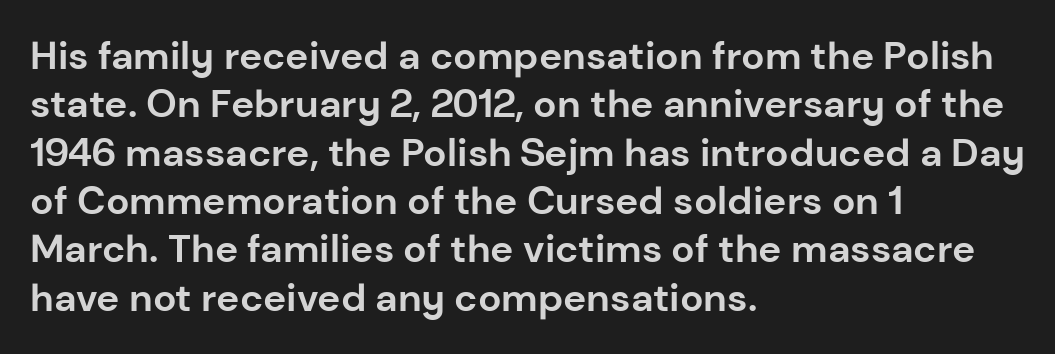
{"serif": "no", "italic": "no", "bold": "yes", "weight": "bold", "width": "normal", "stroke_contrast": "low", "x_height": "medium", "monospaced": "no", "underline": "no", "align": "left", "line_spacing_ratio": 1.24, "letter_spacing": "normal", "letter_spacing_em": 0.0, "glyph_px": 39}
